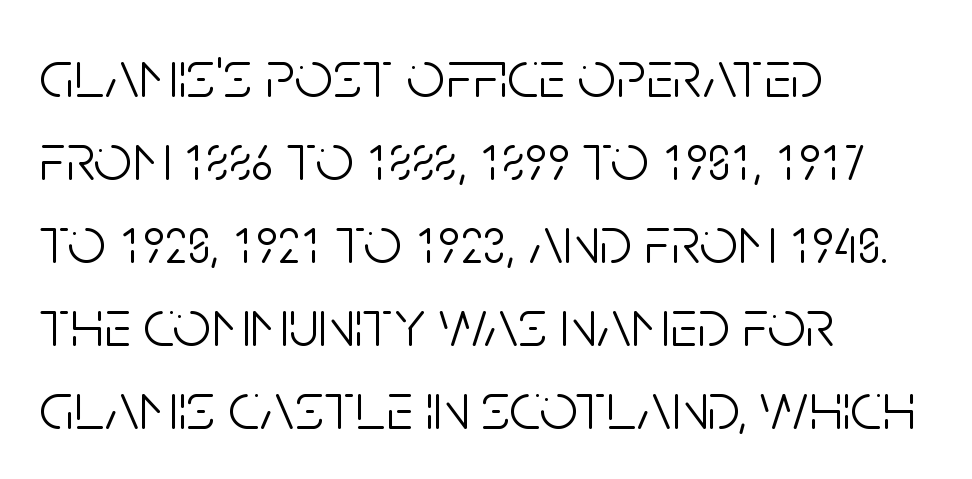
Each line starts at the same left margin while the right side varies. Only glyphs here, with clear space below each row. The letters stand upright; this is a roman face. Nope, no serifs anywhere on these letters.
